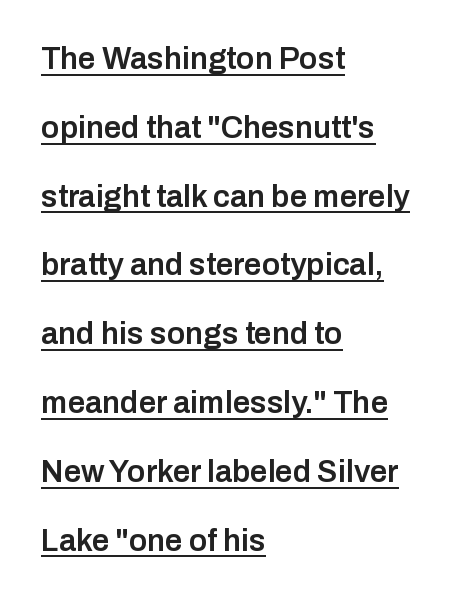
{"serif": "no", "italic": "no", "bold": "semi", "weight": "semibold", "width": "normal", "stroke_contrast": "low", "x_height": "medium", "monospaced": "no", "underline": "yes", "align": "left", "line_spacing": "loose", "line_spacing_ratio": 2.22, "letter_spacing": "normal", "letter_spacing_em": 0.0, "glyph_px": 31}
